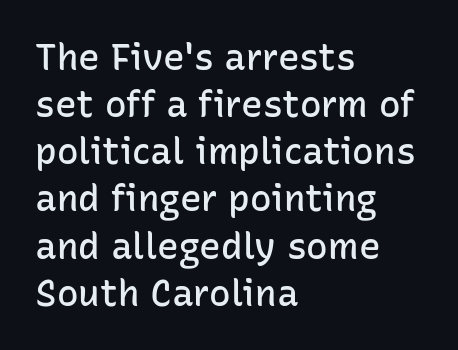
The rendering keeps characters at their native spacing. If you drew a line through each stem, it would be perfectly vertical. The rendering anchors every line to the left-hand side. This is the in-between weight designers call semibold or demi. Interline gaps are of average width in this sample. To sum up the face: it is a sans, with no serifs.
